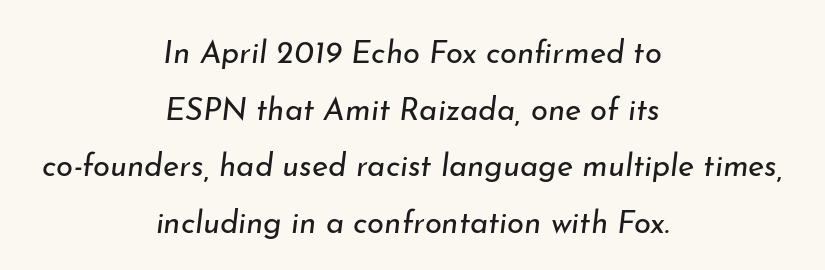
A student would call this center alignment; a typographer would say set centered. Glance below the letters and you will spot only blank space. Would a proofreader flag this as italicized? Yes. Looks like regular typesetting: each glyph gets only the width it needs. Nothing unusual about the tracking: characters are spaced as the font intends. Weight class: somewhere from thin through regular.
